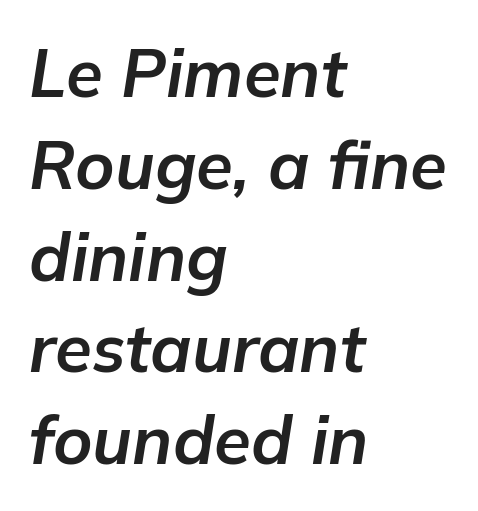
Q: Is the text bold? A: Yes.
Q: Is the text italic (slanted)? A: Yes, it leans right by about 9 degrees.
Q: Is the text underlined? A: No.
Q: How is the paragraph aligned? A: Left-aligned.
Q: Is the spacing between letters normal or unusually wide? A: Normal.
Q: Is the spacing between lines tight, normal or loose? A: Normal.
Q: Width (condensed, normal, or wide)? A: Normal.
Q: Stroke contrast? A: Low.
Q: x-height? A: Medium.
Q: Monospaced? A: No.
